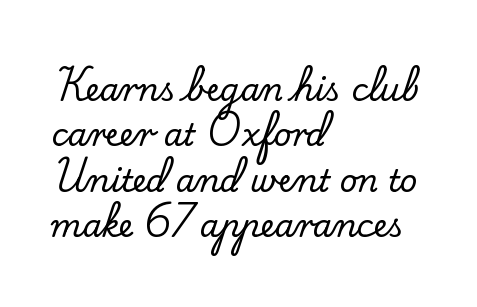
Q: Is the text italic (slanted)? A: Yes.
Q: Is the typeface a serif or a sans-serif typeface? A: Serif.
Q: Is the text underlined? A: No.
Q: How is the paragraph aligned? A: Left-aligned.
Q: Is the spacing between letters normal or unusually wide? A: Normal.
Q: Is the spacing between lines tight, normal or loose? A: Normal.
Q: Width (condensed, normal, or wide)? A: Normal.
Q: Stroke contrast? A: Low.
Q: x-height? A: Small.
Q: Monospaced? A: No.
